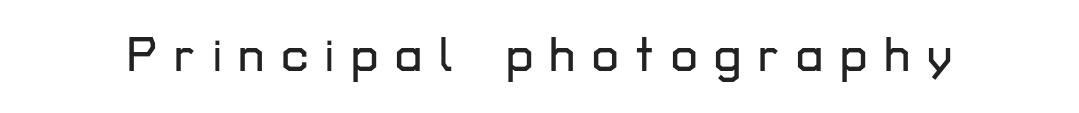
Q: Is the text italic (slanted)? A: No, it is upright.
Q: Is the typeface a serif or a sans-serif typeface? A: Sans-serif.
Q: Is the text underlined? A: No.
Q: Is the spacing between letters normal or unusually wide? A: Unusually wide.
Q: Width (condensed, normal, or wide)? A: Normal.
Q: Stroke contrast? A: Low.
Q: x-height? A: Medium.
Q: Monospaced? A: No.
